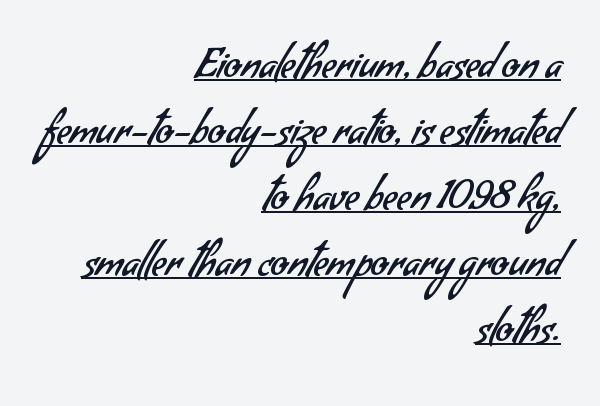
{"serif": "no", "bold": "no", "weight": "regular", "width": "normal", "stroke_contrast": "low", "x_height": "small", "monospaced": "no", "underline": "yes", "align": "right", "line_spacing": "normal", "line_spacing_ratio": 1.65, "letter_spacing": "normal", "letter_spacing_em": 0.0, "glyph_px": 40}
